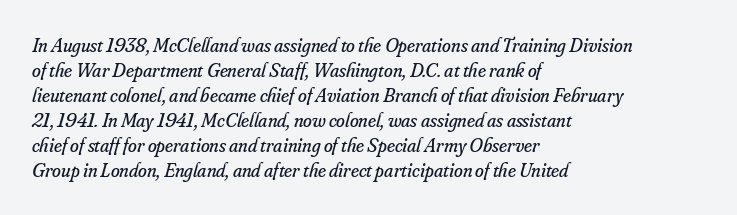
Q: Is the text bold? A: No.
Q: Is the text italic (slanted)? A: Yes, it leans right by about 16 degrees.
Q: Is the text underlined? A: No.
Q: How is the paragraph aligned? A: Left-aligned.
Q: Is the spacing between letters normal or unusually wide? A: Normal.
Q: Is the spacing between lines tight, normal or loose? A: Normal.
